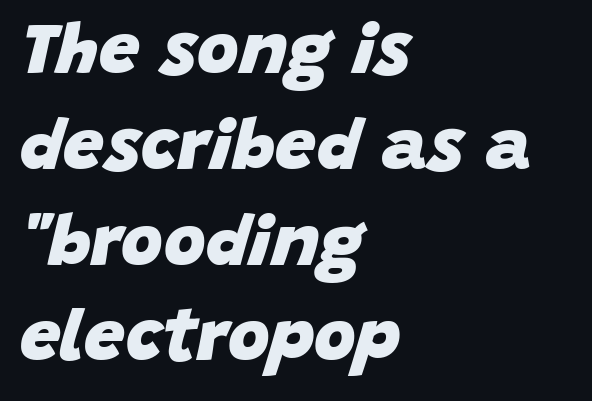
The image shows 72 px heavy type, italic (leaning right); set left-aligned, normal line spacing (1.33x), normal letter spacing, not underlined; low stroke contrast and a large x-height.
